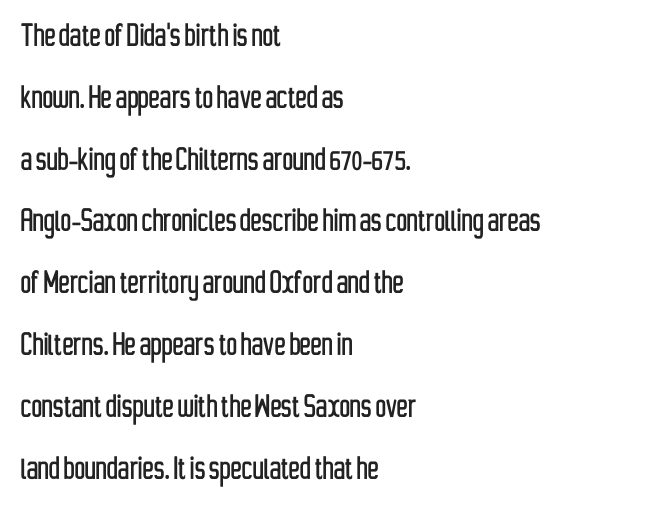
The image shows 37 px condensed sans-serif type, upright; set left-aligned, normal line spacing (1.67x), normal letter spacing, not underlined; low stroke contrast and a medium x-height.
